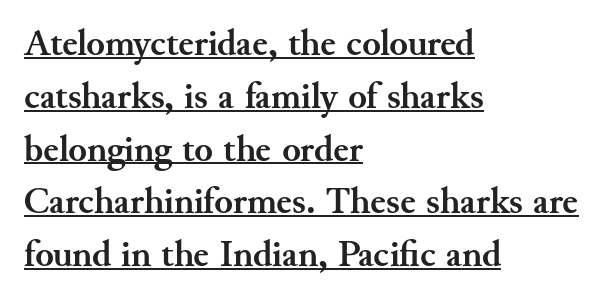
The image shows 38 px semibold serif type, upright; set left-aligned, normal line spacing (1.39x), normal letter spacing, underlined; medium stroke contrast and a small x-height.
